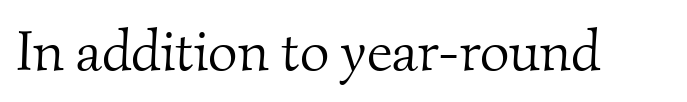
{"serif": "yes", "bold": "no", "weight": "light", "width": "normal", "stroke_contrast": "medium", "x_height": "small", "monospaced": "no", "underline": "no", "letter_spacing": "normal", "letter_spacing_em": 0.0, "glyph_px": 57}
